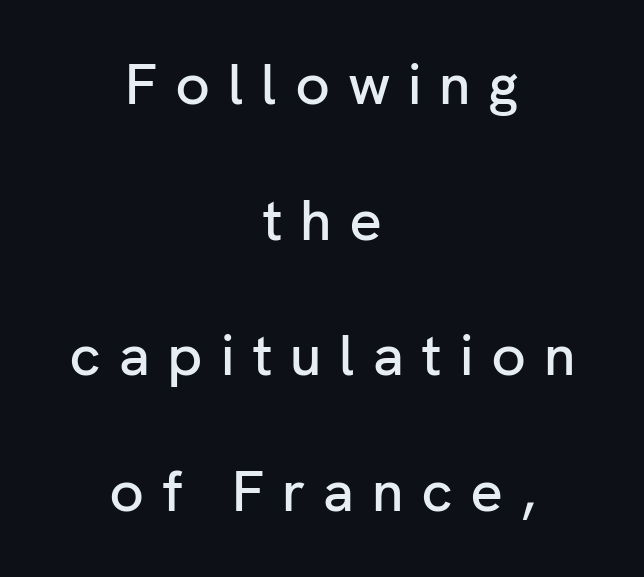
{"serif": "no", "italic": "no", "width": "normal", "stroke_contrast": "low", "x_height": "medium", "monospaced": "no", "underline": "no", "align": "center", "line_spacing": "loose", "line_spacing_ratio": 2.38, "letter_spacing": "wide", "letter_spacing_em": 0.31, "glyph_px": 57}
